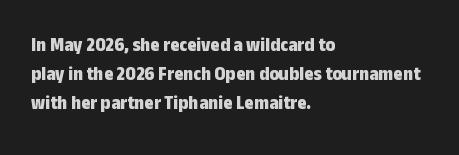
The image shows 20 px bold type, upright; set left-aligned, normal line spacing (1.46x), normal letter spacing, not underlined.
